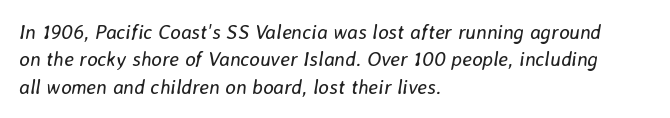
All the whitespace from short lines collects on the right. Type without underlining. In terms of leading, this rendering sits right in the middle. Emphasis-style slanted type is in use. Tracking here is standard; glyphs follow each other at the usual distance.
